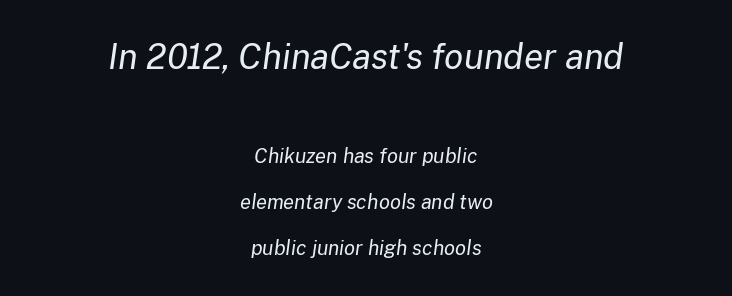
The image shows 35 px regular-weight type, italic (leaning right); set centered, loose line spacing (2.31x), normal letter spacing, not underlined; the first (top) block is 1.75x larger; low stroke contrast and a medium x-height.
